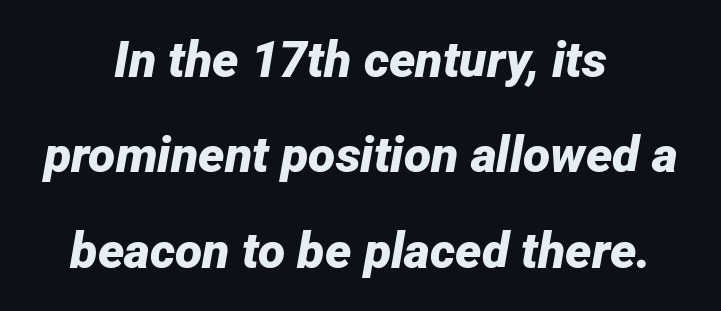
Q: Is the text bold? A: Yes.
Q: Is the text italic (slanted)? A: Yes, it leans right by about 12 degrees.
Q: Is the text underlined? A: No.
Q: How is the paragraph aligned? A: Centered.
Q: Is the spacing between letters normal or unusually wide? A: Normal.
Q: Is the spacing between lines tight, normal or loose? A: Loose.
Q: Width (condensed, normal, or wide)? A: Normal.
Q: Stroke contrast? A: Low.
Q: x-height? A: Medium.
Q: Monospaced? A: No.
